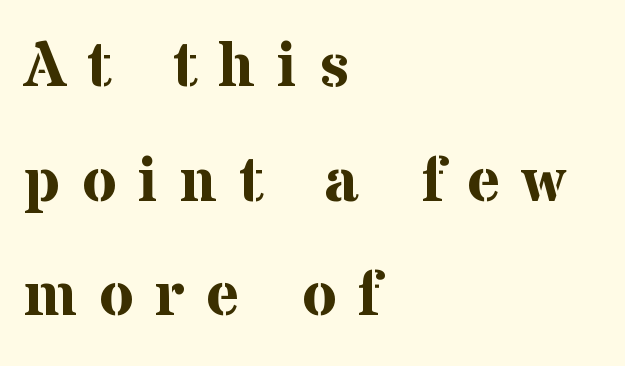
Q: Is the text bold? A: Yes.
Q: Is the text italic (slanted)? A: No, it is upright.
Q: Is the typeface a serif or a sans-serif typeface? A: Serif.
Q: Is the text underlined? A: No.
Q: How is the paragraph aligned? A: Left-aligned.
Q: Is the spacing between letters normal or unusually wide? A: Unusually wide.
Q: Width (condensed, normal, or wide)? A: Normal.
Q: Stroke contrast? A: Medium.
Q: x-height? A: Medium.
Q: Monospaced? A: No.
